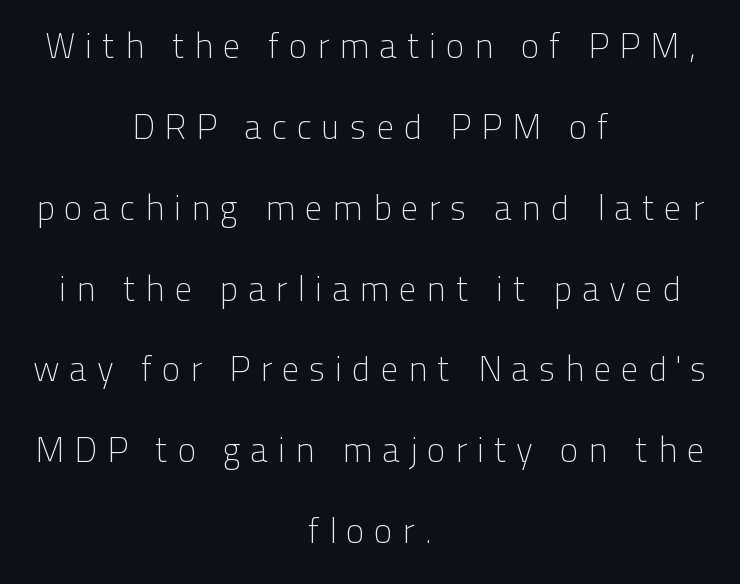
The image shows 35 px light sans-serif type, upright; set centered, loose line spacing (2.31x), unusually wide letter spacing (+0.27 em), not underlined; low stroke contrast and a medium x-height.
